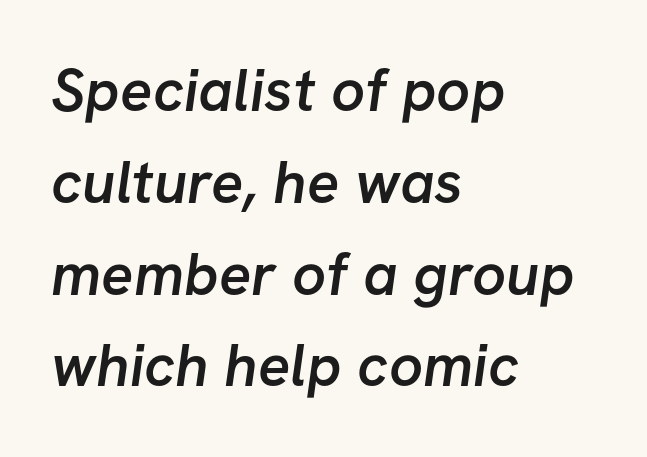
The image shows 60 px semibold sans-serif type; set left-aligned, normal line spacing (1.53x), normal letter spacing, not underlined; low stroke contrast and a medium x-height.
